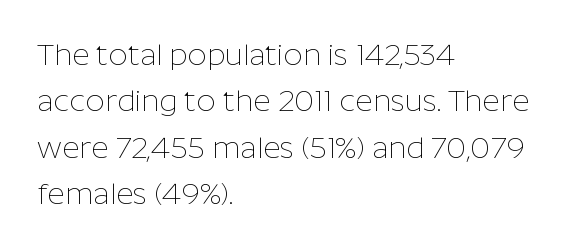
Each stroke keeps to a modest, everyday thickness or less. A typesetter would call this proportional, since set widths differ per character. These lines were composed using upright roman letters. The letters carry no serifs — their stems end cleanly without finishing strokes.
